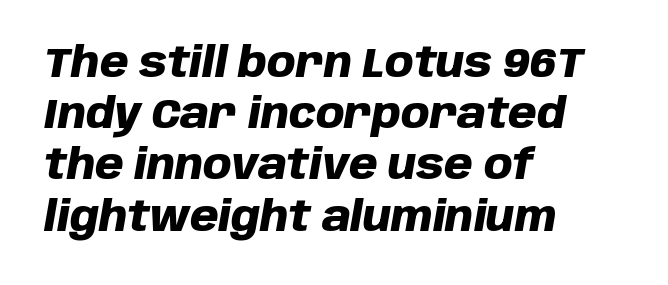
The typesetting leans heavy: a genuine bold. Glyph-to-glyph distance matches everyday printed text. Rule under the text: the space is simply empty. Does the leading feel generous? No, just average.
